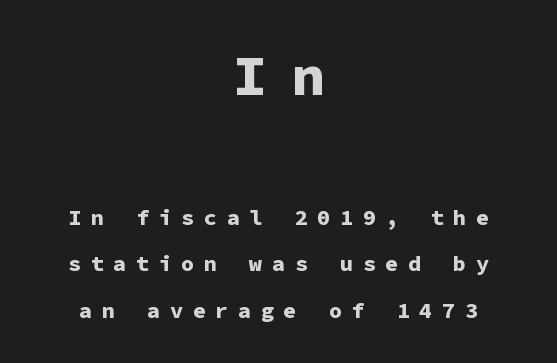
The image shows 56 px bold sans-serif type, upright, monospaced; set centered, loose line spacing (2.12x), unusually wide letter spacing (+0.43 em), not underlined; the first (top) block is 2.55x larger; low stroke contrast and a medium x-height.
